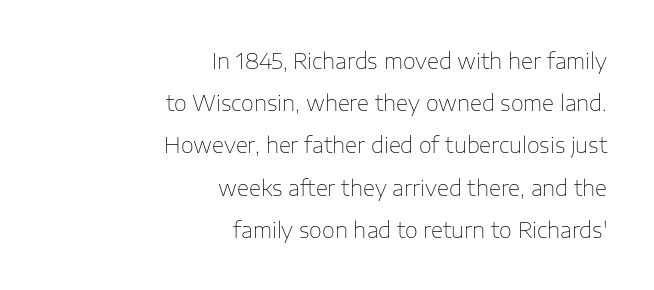
Notice the wide empty band between every row — that's loose leading. Notice how the stems are strictly vertical — no italics here. Nothing unusual about the tracking: characters are spaced as the font intends. Weight: in the light-to-regular range. Honestly, there is no underline to notice here at all. Layout note: lines flush right.
